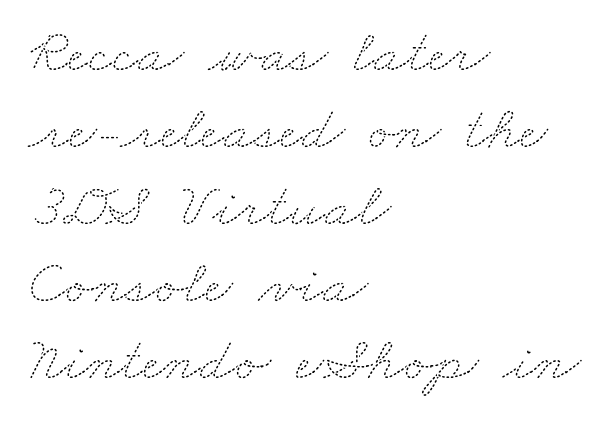
{"bold": "no", "weight": "thin", "width": "wide", "stroke_contrast": "medium", "x_height": "small", "monospaced": "no", "underline": "no", "align": "left", "line_spacing_ratio": 1.24, "letter_spacing": "normal", "letter_spacing_em": 0.0, "glyph_px": 62}
